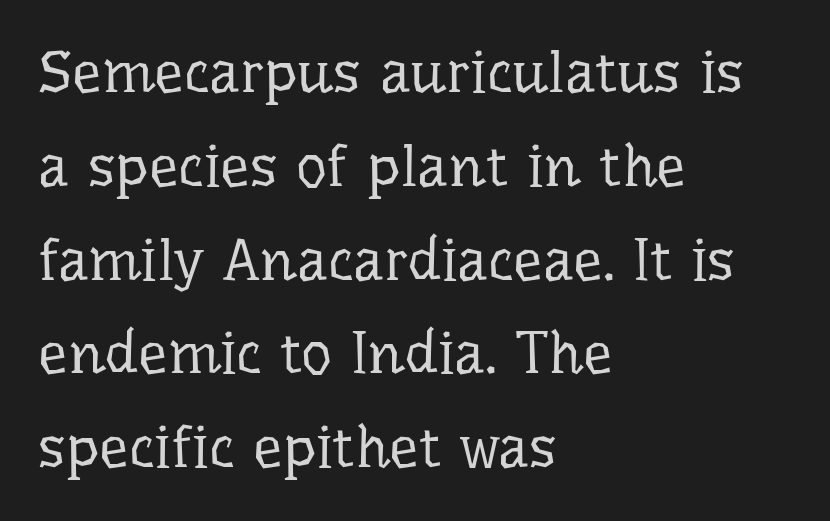
Reading down the block, your eye returns to a fixed left position each line. There is no visible air inserted between adjacent glyphs. A clean baseline with only descenders dipping below it. What kind of face is this? One with serifs. What's the leading like? Ordinary, nothing unusual. These lines were composed using upright roman letters.
